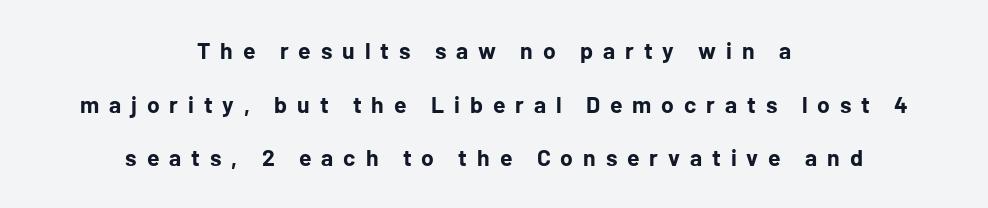
The image shows 23 px bold type, upright; set centered, loose line spacing (2.33x), unusually wide letter spacing (+0.43 em), not underlined.
